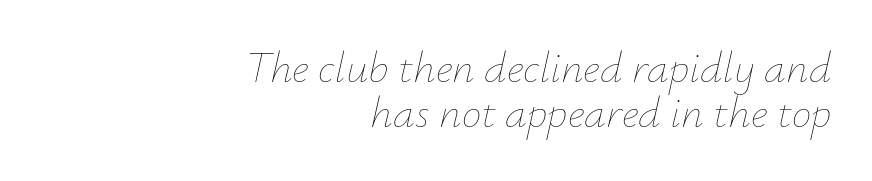
The image shows 44 px thin type, italic (leaning right); set right-aligned, tight line spacing (1.02x), normal letter spacing, not underlined; low stroke contrast and a small x-height.
